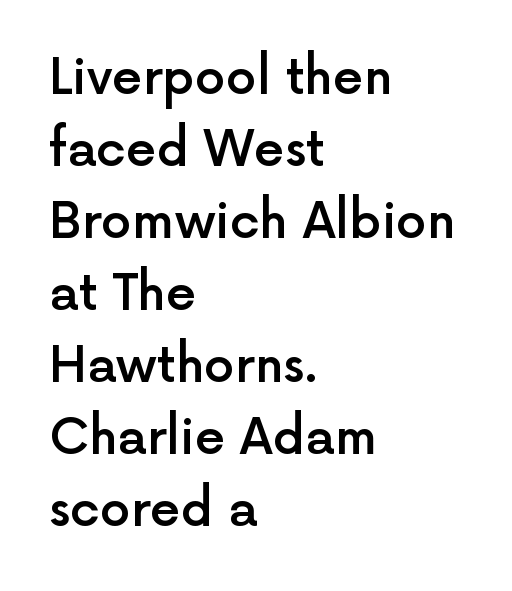
Regular leading. Vertical strokes here are truly vertical. Line starts are locked; line ends wander. Stems and bowls a touch heavier than normal — semibold. Each letter keeps its own natural width here, so spacing adapts to shape.
